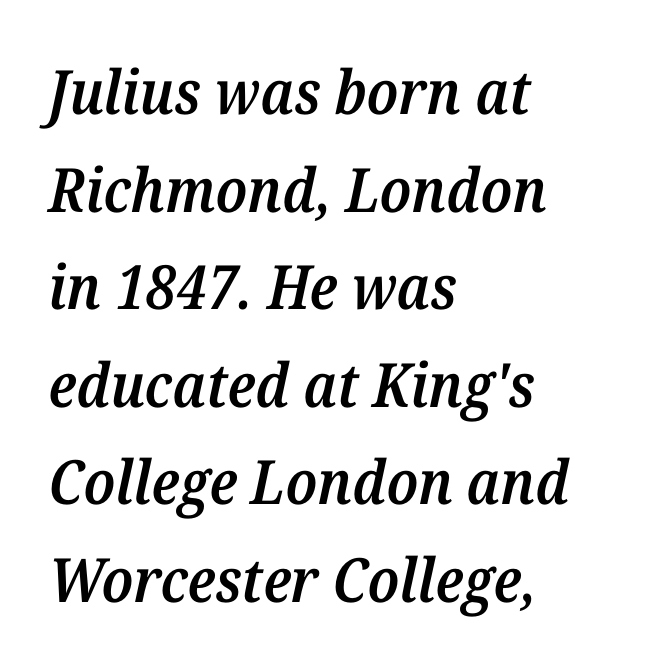
The words here are not underlined. Each glyph is drawn with semibold strokes, heavier than normal yet not fully bold. What kind of face is this? One with serifs. Each line starts at the same left margin while the right side varies. Evenly set lines give the paragraph a standard silhouette. The letters advance in unequal steps, a hallmark of proportional type.
